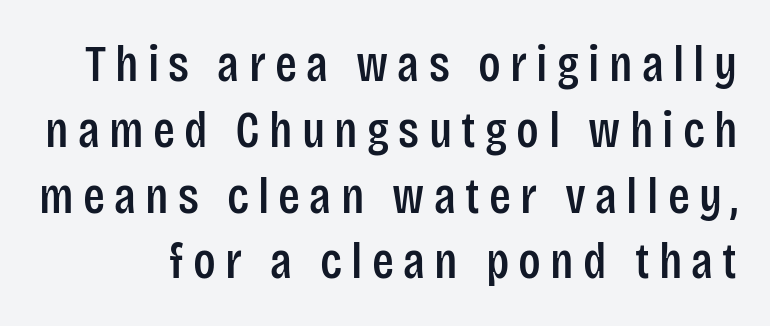
{"serif": "no", "italic": "no", "width": "condensed", "stroke_contrast": "low", "x_height": "large", "monospaced": "no", "underline": "no", "line_spacing": "normal", "line_spacing_ratio": 1.29, "glyph_px": 51}
